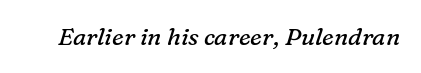
{"italic": "yes", "lean": "right", "slant_degrees": 16, "bold": "no", "underline": "no", "letter_spacing": "normal", "letter_spacing_em": 0.0, "glyph_px": 24}
